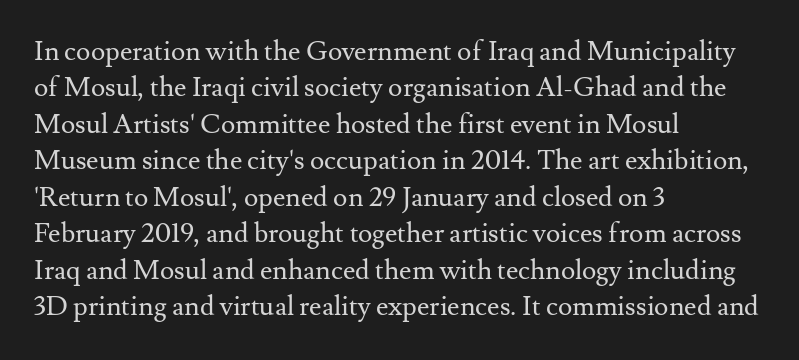
Upright lettering throughout. Reading down the column, the eye jumps a familiar distance to each next line. The typesetting does not lean heavy: it is not bold. Horizontal alignment here is leftward, the default for most running prose. The space directly below the letters is spotless. Glyph-to-glyph distance matches everyday printed text.
